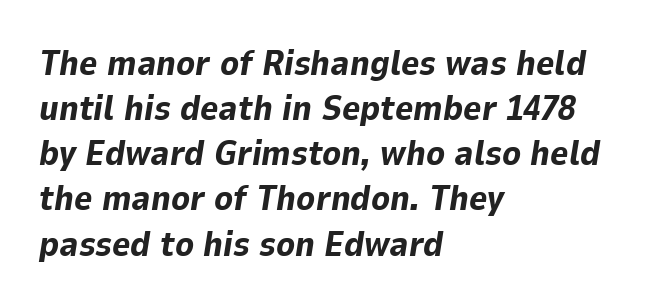
Q: Is the text bold? A: Yes.
Q: Is the text italic (slanted)? A: Yes, it leans right by about 9 degrees.
Q: Is the text underlined? A: No.
Q: How is the paragraph aligned? A: Left-aligned.
Q: Is the spacing between letters normal or unusually wide? A: Normal.
Q: Is the spacing between lines tight, normal or loose? A: Normal.
Q: Width (condensed, normal, or wide)? A: Normal.
Q: Stroke contrast? A: Low.
Q: x-height? A: Medium.
Q: Monospaced? A: No.
